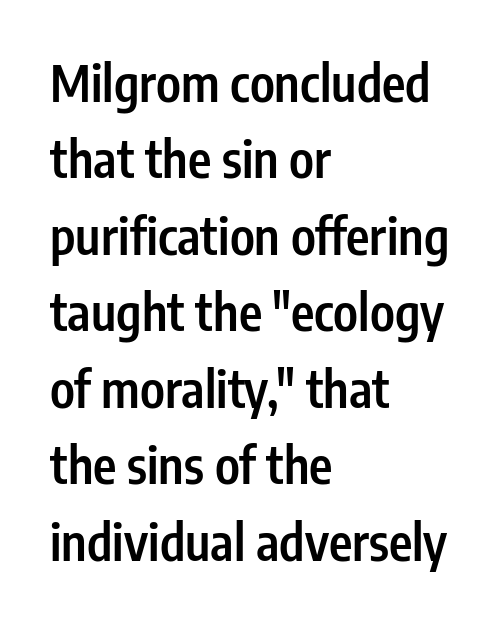
{"serif": "no", "italic": "no", "bold": "semi", "weight": "semibold", "width": "condensed", "stroke_contrast": "low", "x_height": "medium", "monospaced": "no", "underline": "no", "align": "left", "line_spacing": "normal", "line_spacing_ratio": 1.53, "letter_spacing": "normal", "letter_spacing_em": 0.0, "glyph_px": 50}
